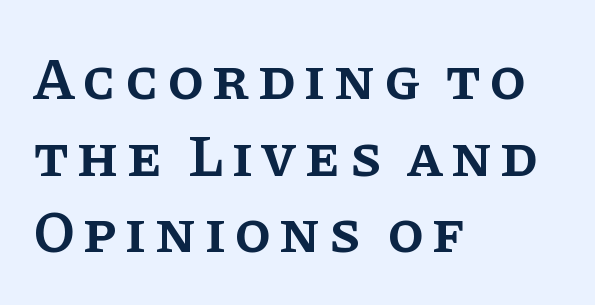
{"serif": "yes", "italic": "no", "bold": "semi", "weight": "semibold", "width": "normal", "stroke_contrast": "low", "x_height": "large", "monospaced": "no", "underline": "no", "align": "left", "line_spacing": "normal", "line_spacing_ratio": 1.3, "glyph_px": 59}
